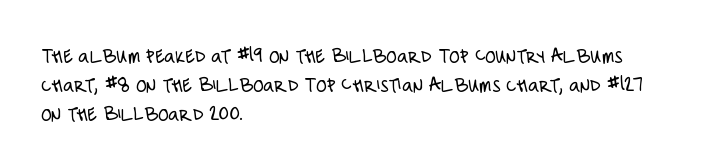
Tracking here is standard; glyphs follow each other at the usual distance. Heft: none added — not bold. These lines are set flush left with a ragged right edge. The letters stand straight up with perfectly vertical stems. Has an underline been added? It has not.
